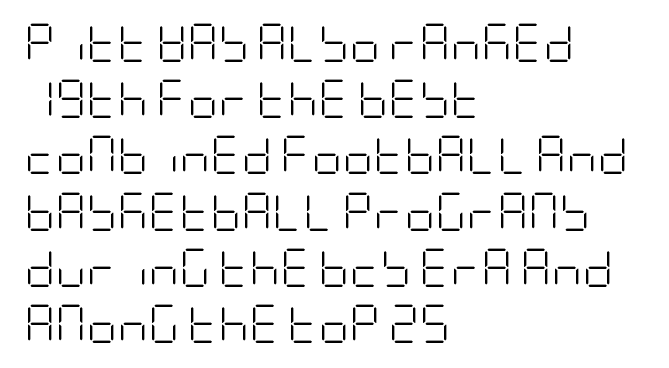
{"serif": "no", "italic": "no", "bold": "no", "weight": "light", "width": "condensed", "stroke_contrast": "low", "x_height": "large", "underline": "no", "align": "left", "line_spacing": "normal", "line_spacing_ratio": 1.48, "letter_spacing": "normal", "letter_spacing_em": 0.0, "glyph_px": 38}
